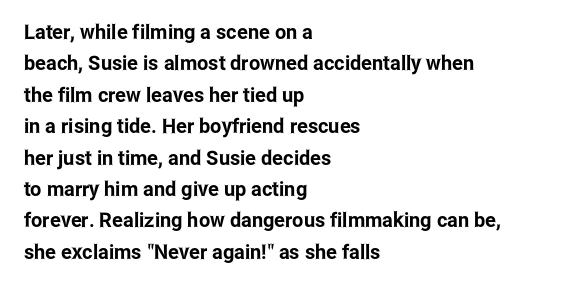
Q: Is the text italic (slanted)? A: No, it is upright.
Q: Is the text underlined? A: No.
Q: How is the paragraph aligned? A: Left-aligned.
Q: Is the spacing between letters normal or unusually wide? A: Normal.
Q: Is the spacing between lines tight, normal or loose? A: Normal.
